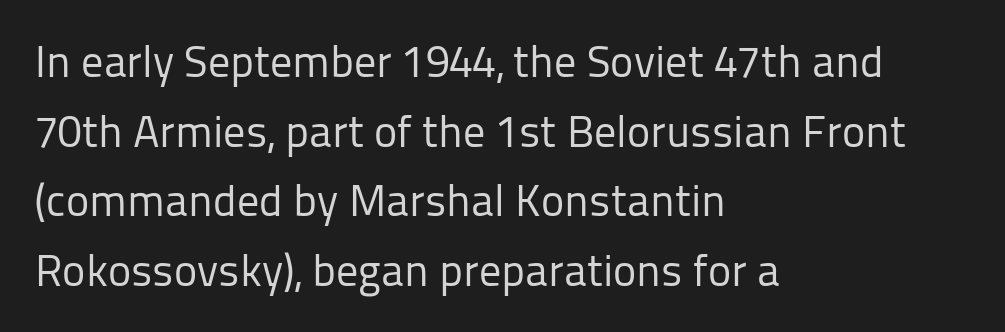
Q: Is the text bold? A: No.
Q: Is the text italic (slanted)? A: No, it is upright.
Q: Is the typeface a serif or a sans-serif typeface? A: Sans-serif.
Q: Is the text underlined? A: No.
Q: How is the paragraph aligned? A: Left-aligned.
Q: Is the spacing between letters normal or unusually wide? A: Normal.
Q: Is the spacing between lines tight, normal or loose? A: Normal.
Q: Width (condensed, normal, or wide)? A: Normal.
Q: Stroke contrast? A: Low.
Q: x-height? A: Medium.
Q: Monospaced? A: No.
